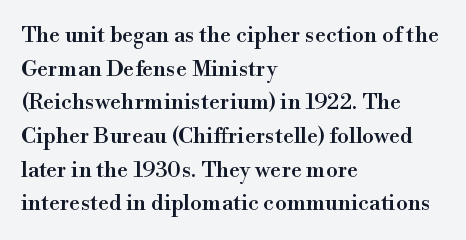
Q: Is the text italic (slanted)? A: No, it is upright.
Q: Is the text underlined? A: No.
Q: How is the paragraph aligned? A: Left-aligned.
Q: Is the spacing between letters normal or unusually wide? A: Normal.
Q: Is the spacing between lines tight, normal or loose? A: Normal.
